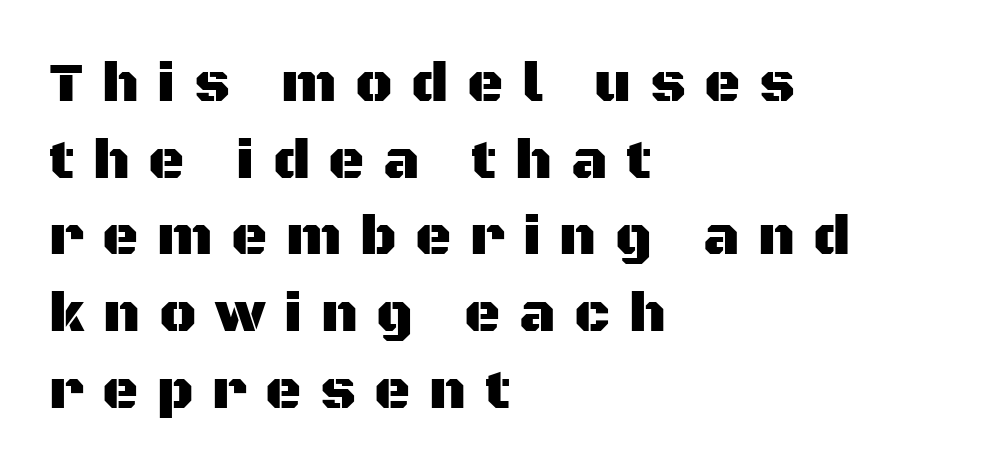
{"serif": "no", "italic": "no", "width": "normal", "stroke_contrast": "medium", "x_height": "large", "monospaced": "no", "underline": "no", "align": "left", "line_spacing": "normal", "line_spacing_ratio": 1.37, "letter_spacing": "wide", "letter_spacing_em": 0.33, "glyph_px": 56}
